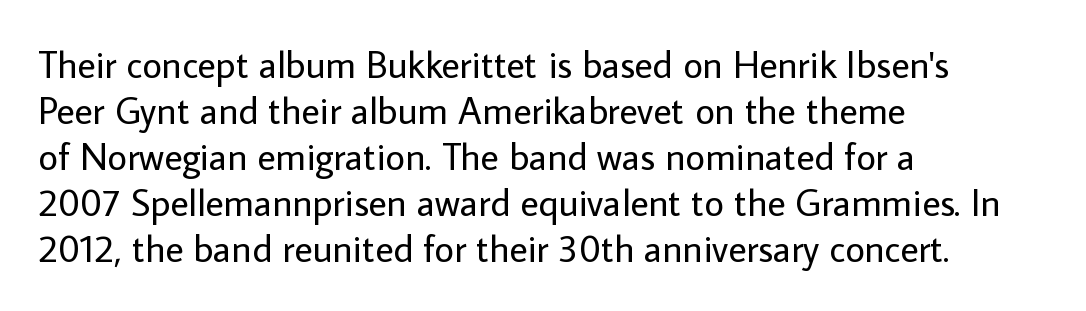
Is this a fixed-width face? No — the glyphs have proportional, varying widths. This sample is left-justified, so line endings fall wherever the words run out. Designer's note — italics off, roman on. A clean baseline with only descenders dipping below it. Compared with typical body copy, the letter spacing here is the same.
